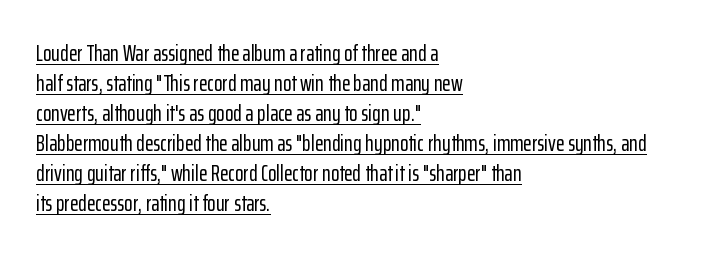
The image shows 22 px text type, upright; set left-aligned, normal line spacing (1.36x), normal letter spacing, underlined.
